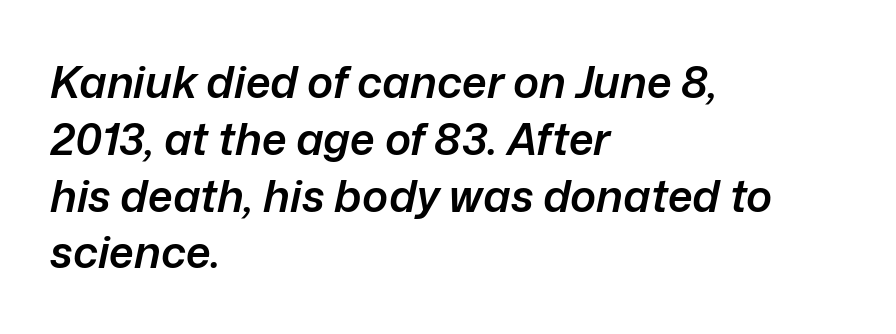
The image shows 44 px semibold type, italic (leaning right); set left-aligned, normal line spacing (1.29x), normal letter spacing, not underlined; low stroke contrast and a medium x-height.
